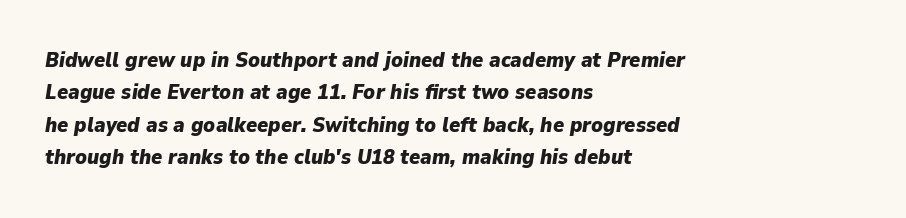
{"italic": "yes", "lean": "right", "slant_degrees": 9, "bold": "yes", "underline": "no", "align": "left", "line_spacing": "normal", "line_spacing_ratio": 1.54, "letter_spacing": "normal", "letter_spacing_em": 0.0, "glyph_px": 21}
